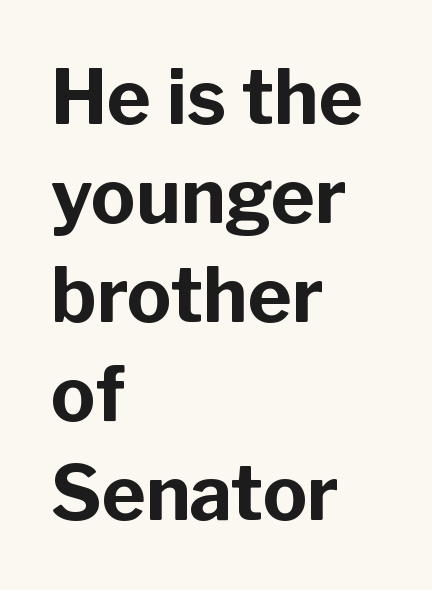
The image shows 75 px bold sans-serif type, upright; set left-aligned, normal line spacing (1.32x), normal letter spacing, not underlined; low stroke contrast and a medium x-height.
